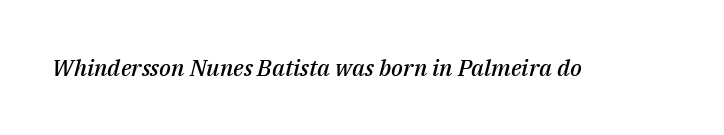
Q: Is the text bold? A: Semi-bold.
Q: Is the text italic (slanted)? A: Yes, it leans right by about 14 degrees.
Q: Is the text underlined? A: No.
Q: Is the spacing between letters normal or unusually wide? A: Normal.
